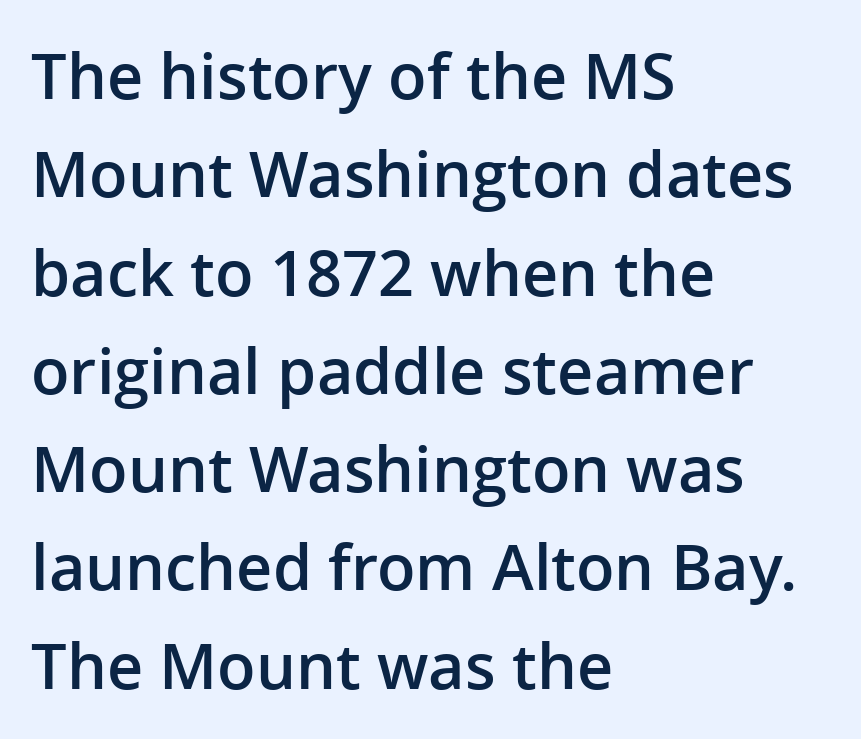
Plain, unruled lines of type. Check where the strokes stop: nothing finishes them off — pure sans. Italic? Not at all — the glyphs are vertical. Heft: intermediate — a semibold. These lines are rendered in a variable-pitch font. The rendering uses a moderate line-height, typical for paragraphs.
